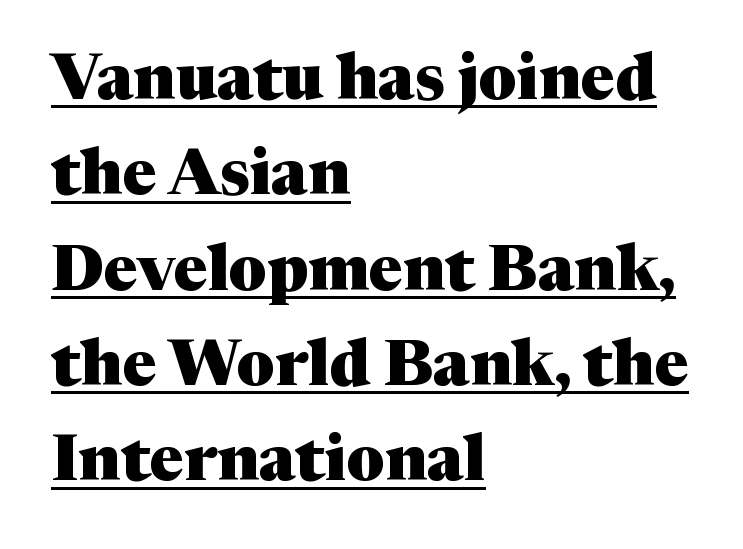
The image shows 64 px heavy serif type, upright; set left-aligned, normal line spacing (1.49x), normal letter spacing, underlined; medium stroke contrast and a medium x-height.
